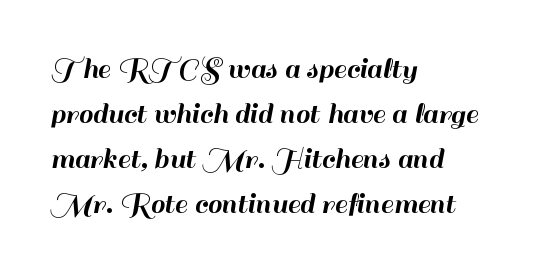
In terms of letterform style, serifs are entirely absent. Each line starts at the same left margin while the right side varies. The specimen omits any rule beneath the text block's lines. Here the designer chose a conventional face with non-uniform glyph widths. A normal amount of white space separates one row of letters from the next.
